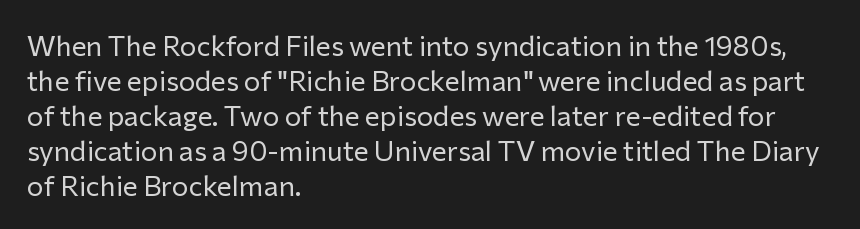
Visually the block forms a straight wall on the left and a jagged coastline on the right. Interline gaps are of average width in this sample. The font family rendered here belongs to the sans-serif group. No chunkiness to these letters — they're not bold. Style check: upright.
